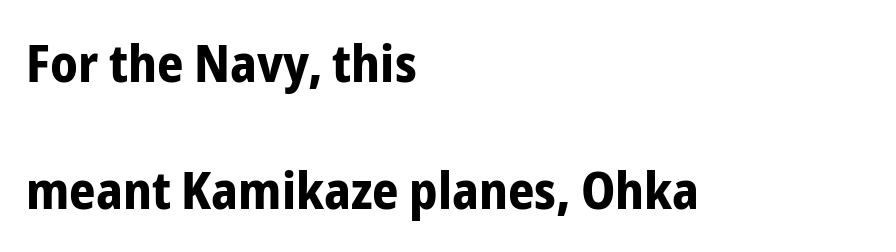
{"serif": "no", "italic": "no", "bold": "yes", "weight": "bold", "width": "condensed", "stroke_contrast": "low", "x_height": "medium", "monospaced": "no", "underline": "no", "align": "left", "line_spacing": "loose", "line_spacing_ratio": 2.45, "letter_spacing": "normal", "letter_spacing_em": 0.0, "glyph_px": 52}
